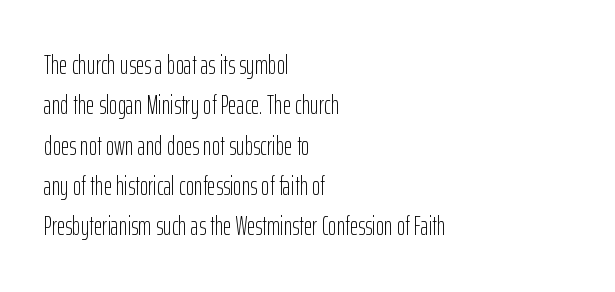
{"italic": "no", "bold": "no", "underline": "no", "align": "left", "line_spacing": "normal", "line_spacing_ratio": 1.55, "letter_spacing": "normal", "letter_spacing_em": 0.0, "glyph_px": 26}
